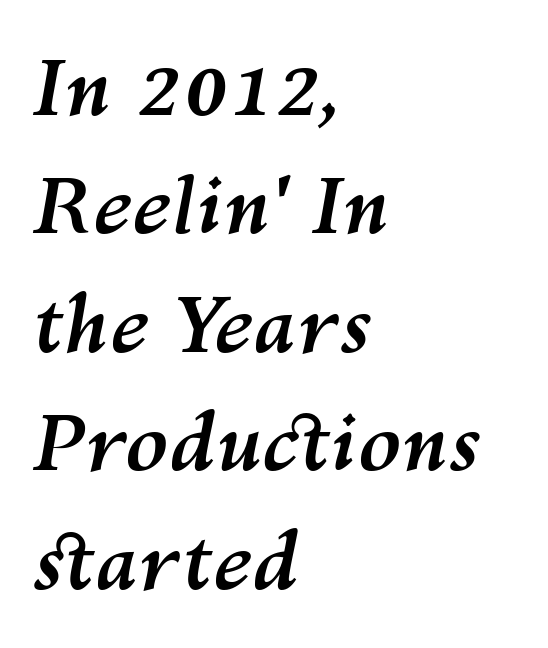
Q: Is the text bold? A: Yes.
Q: Is the text italic (slanted)? A: Yes, it leans right by about 10 degrees.
Q: Is the text underlined? A: No.
Q: How is the paragraph aligned? A: Left-aligned.
Q: Is the spacing between letters normal or unusually wide? A: Normal.
Q: Is the spacing between lines tight, normal or loose? A: Normal.
Q: Width (condensed, normal, or wide)? A: Normal.
Q: Stroke contrast? A: Medium.
Q: x-height? A: Medium.
Q: Monospaced? A: No.
